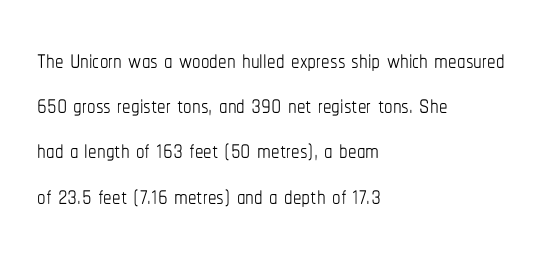
The image shows 34 px thin, condensed type, upright; set left-aligned, normal line spacing (1.33x), normal letter spacing, not underlined; low stroke contrast and a medium x-height.
